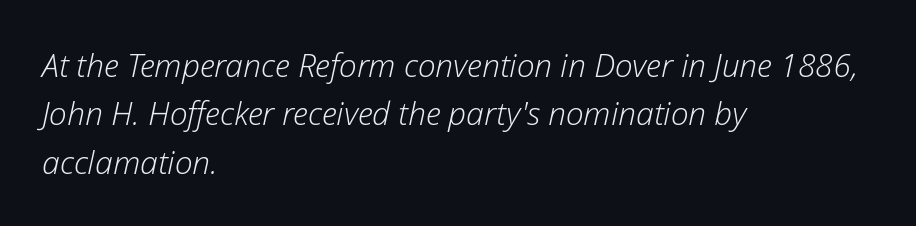
{"italic": "yes", "lean": "right", "slant_degrees": 12, "bold": "no", "weight": "light", "width": "normal", "stroke_contrast": "low", "x_height": "medium", "monospaced": "no", "underline": "no", "align": "left", "line_spacing": "normal", "line_spacing_ratio": 1.51, "letter_spacing": "normal", "letter_spacing_em": 0.0, "glyph_px": 32}
